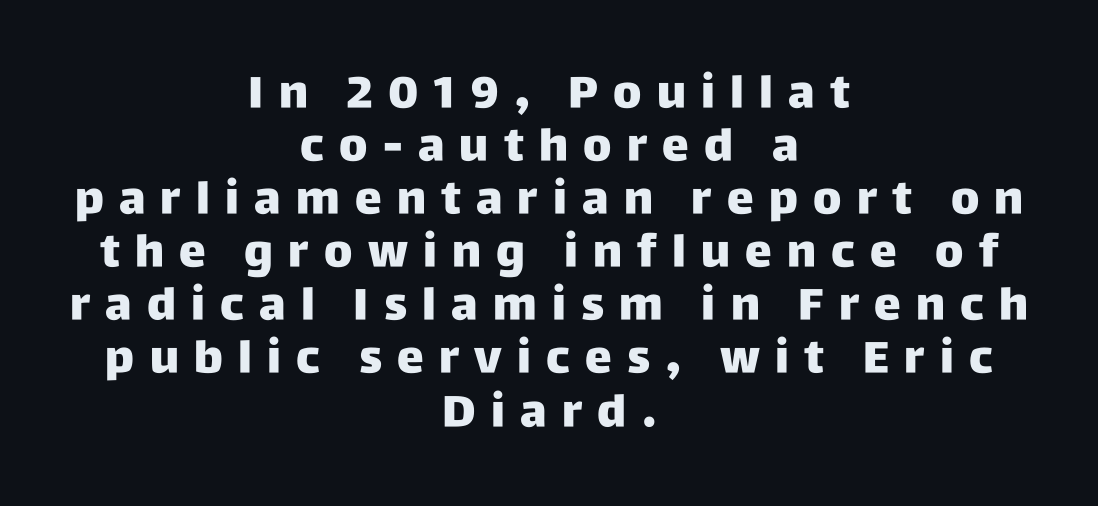
{"serif": "no", "italic": "no", "bold": "yes", "weight": "heavy", "width": "normal", "stroke_contrast": "low", "x_height": "large", "monospaced": "no", "underline": "no", "align": "center", "line_spacing_ratio": 1.18, "letter_spacing": "wide", "letter_spacing_em": 0.34, "glyph_px": 45}
